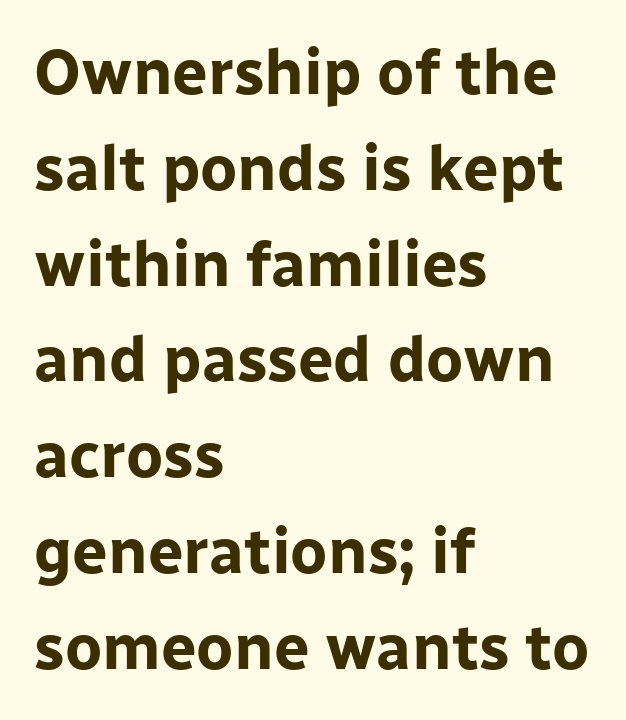
Spacing verdict: proportional, widths tailored to each character. Does the weight exceed regular? Yes, all the way to bold. Tall strokes in this sample are plumb rather than angled. Look at the bottom of the vertical strokes: they stop flat, with no serifs. Notice how descenders clear the ascenders below comfortably — that's standard leading.
